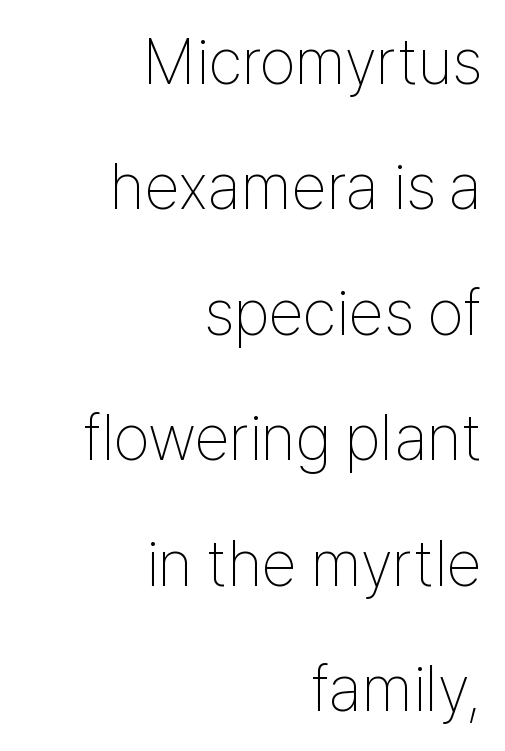
Varying glyph widths throughout — classic text-font behaviour. The gap between lines stays unmarked. Does extra space separate the letters? No, they use regular spacing. A student would call this right alignment; a typographer would say flush right, rag left. Leading is clearly above the norm, producing a sparse column. To sum up the face: it is a sans, with no serifs.
